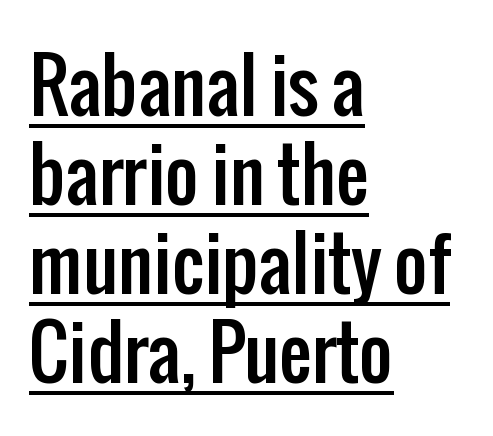
{"serif": "no", "italic": "no", "width": "condensed", "stroke_contrast": "low", "x_height": "medium", "monospaced": "no", "underline": "yes", "align": "left", "line_spacing_ratio": 1.22, "letter_spacing": "normal", "letter_spacing_em": 0.0, "glyph_px": 73}
